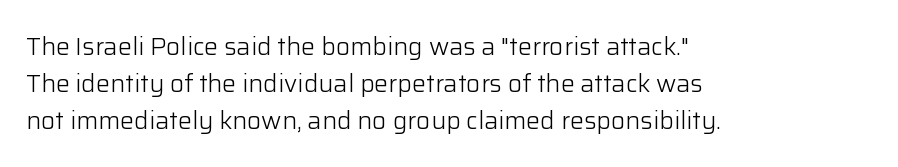
Q: Is the text bold? A: No.
Q: Is the text italic (slanted)? A: No, it is upright.
Q: Is the text underlined? A: No.
Q: How is the paragraph aligned? A: Left-aligned.
Q: Is the spacing between letters normal or unusually wide? A: Normal.
Q: Is the spacing between lines tight, normal or loose? A: Normal.
